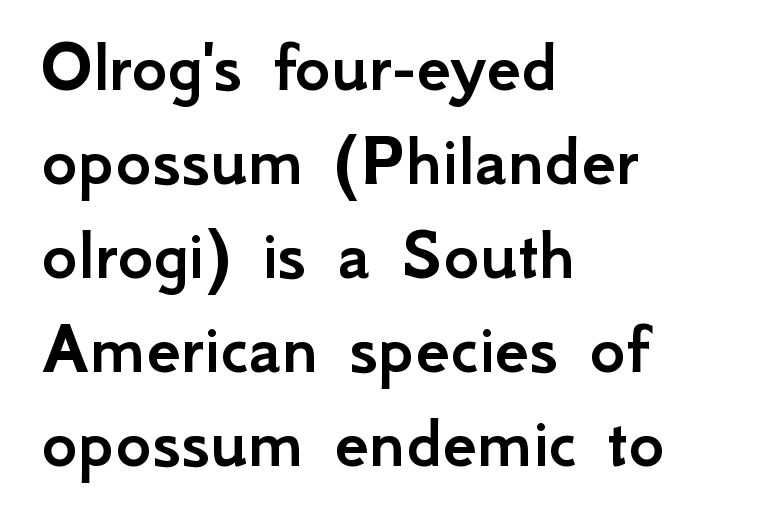
The image shows 77 px sans-serif type, upright; set left-aligned, line spacing 1.22x, normal letter spacing, not underlined; low stroke contrast and a small x-height.
